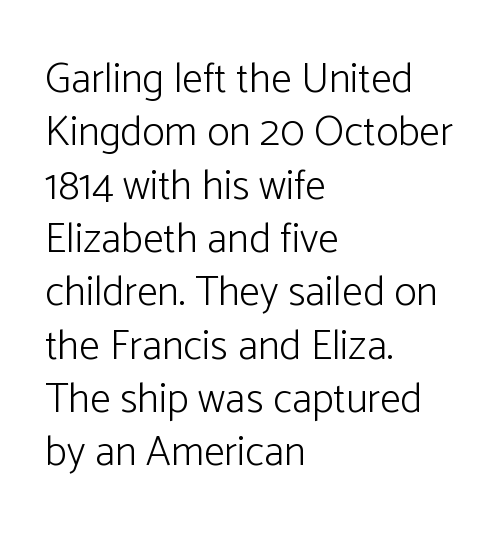
Students, observe: this is what conventionally led text looks like. Is the letter spacing exaggerated? No — it looks like the ordinary default. Classification — sans serif. The rendering uses natural spacing where letterforms have individual widths. Bare-footed words on every line.
